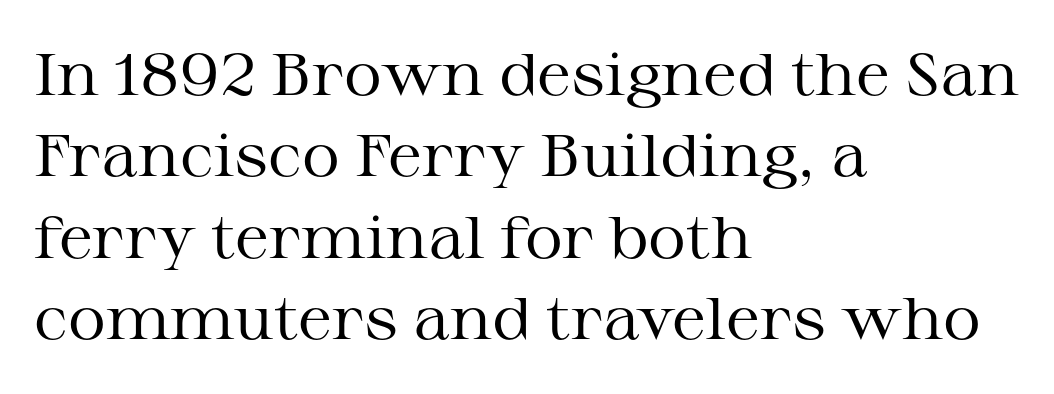
Nope, not italic — everything's standing straight. Counters stay open thanks to moderate or lighter strokes. A classic flush-left, rag-right setting is used for this passage. Regarding leading, the lines here are spaced in the standard way. The characters display serif detailing at their extremities. The horizontal fit of the characters is conventional and even.
